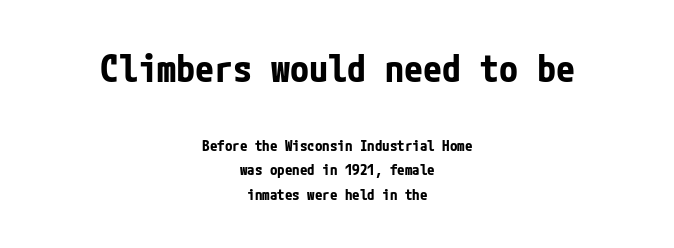
Q: Is the text bold? A: Yes.
Q: Is the text italic (slanted)? A: No, it is upright.
Q: Is the typeface a serif or a sans-serif typeface? A: Sans-serif.
Q: Is the text underlined? A: No.
Q: How is the paragraph aligned? A: Centered.
Q: Is the spacing between letters normal or unusually wide? A: Normal.
Q: Is the spacing between lines tight, normal or loose? A: Normal.
Q: Which block of text is set in a larger size, the first (top) or the second (bottom)? A: The first (top) one.
Q: Width (condensed, normal, or wide)? A: Condensed.
Q: Stroke contrast? A: Low.
Q: x-height? A: Medium.
